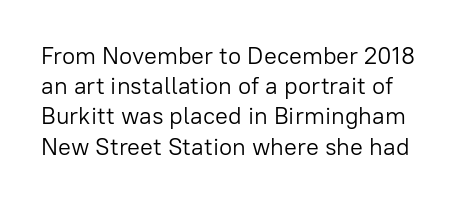
A roman cut, with each character standing at attention. Decoration check: the copy has no underline. Regular leading. The gaps between neighbouring characters are ordinary and unremarkable. The face looks like a standard text weight, possibly lighter.
